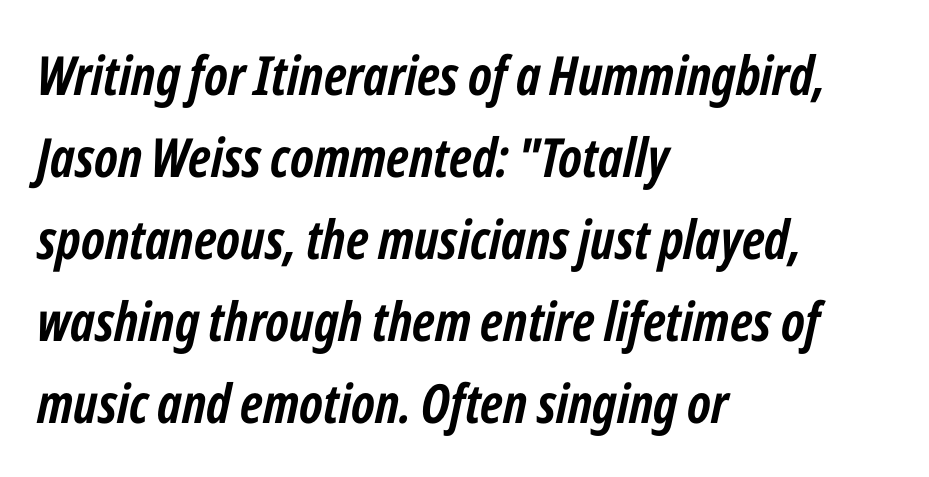
{"italic": "yes", "lean": "right", "slant_degrees": 12, "bold": "yes", "weight": "semibold", "width": "condensed", "stroke_contrast": "low", "x_height": "medium", "monospaced": "no", "underline": "no", "align": "left", "line_spacing": "normal", "line_spacing_ratio": 1.52, "letter_spacing": "normal", "letter_spacing_em": 0.0, "glyph_px": 54}
